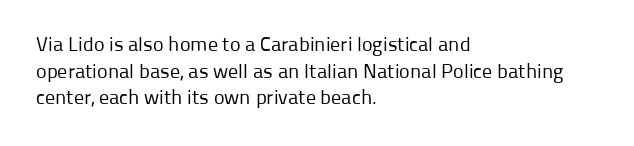
The image shows 20 px text type, upright; set left-aligned, normal line spacing (1.33x), normal letter spacing, not underlined.
